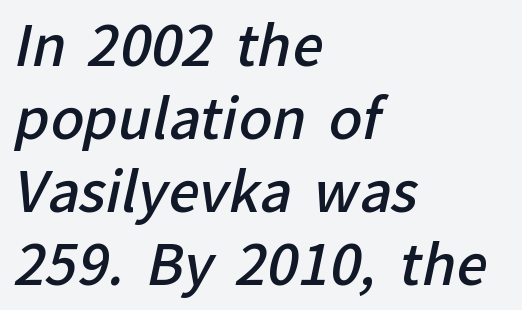
Honestly, the row spacing looks completely unremarkable. Each word holds together tightly as a unit, with standard inter-letter gaps. The passage shown is typed in a proportional face where columns would drift. Nothing sits at the stroke ends, so this counts as sans-serif. The paragraph has a hard left edge and a soft right edge.
